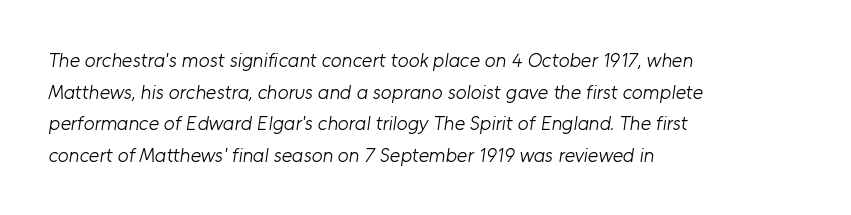
The image shows 20 px text type; set left-aligned, normal line spacing (1.58x), normal letter spacing, not underlined.
